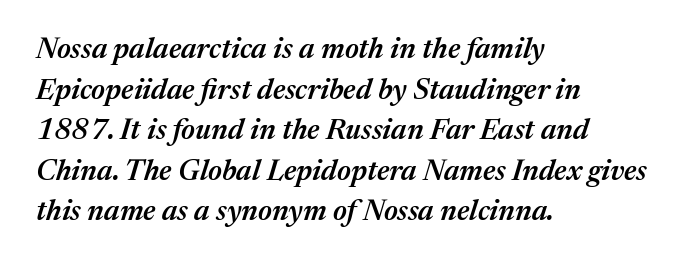
The image shows 29 px semibold type, italic (leaning right); set left-aligned, normal line spacing (1.4x), normal letter spacing, not underlined; medium stroke contrast and a medium x-height.
